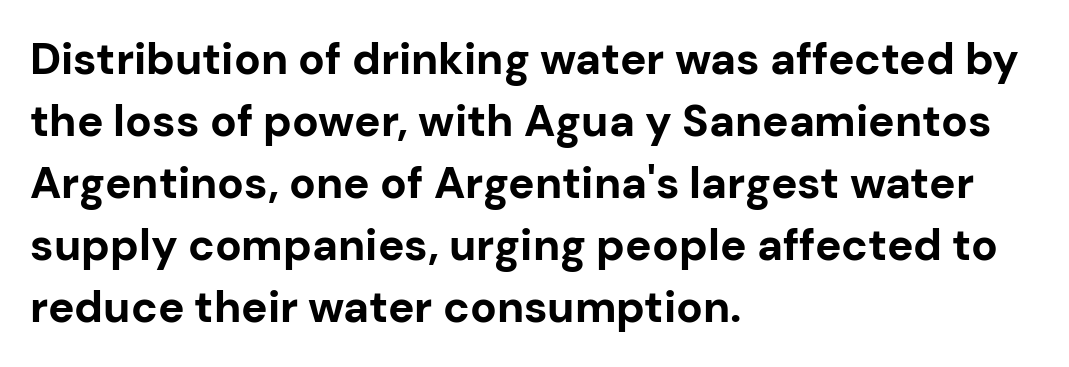
Q: Is the text bold? A: Yes.
Q: Is the text italic (slanted)? A: No, it is upright.
Q: Is the typeface a serif or a sans-serif typeface? A: Sans-serif.
Q: Is the text underlined? A: No.
Q: How is the paragraph aligned? A: Left-aligned.
Q: Is the spacing between letters normal or unusually wide? A: Normal.
Q: Is the spacing between lines tight, normal or loose? A: Normal.
Q: Width (condensed, normal, or wide)? A: Normal.
Q: Stroke contrast? A: Low.
Q: x-height? A: Medium.
Q: Monospaced? A: No.
